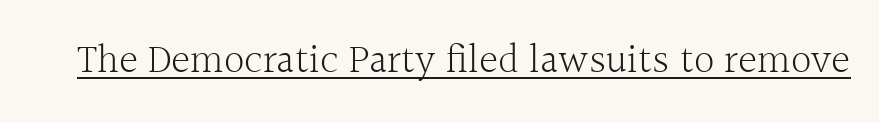
Is this a heavy cut? Hardly; it is regular or lighter. These lines are rendered in a variable-pitch font. Caption: lettering with a line underneath. These lines keep a tight, regular rhythm from letter to letter.
